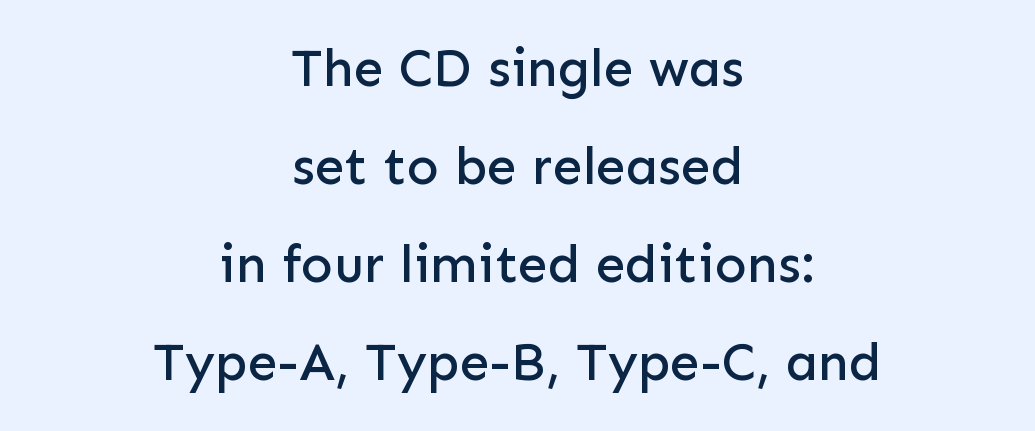
The image shows 53 px sans-serif type, upright; set centered, line spacing 1.85x, normal letter spacing, not underlined; low stroke contrast and a medium x-height.
